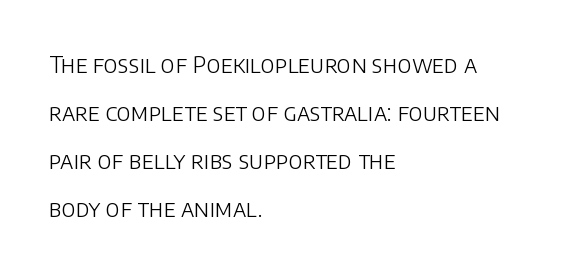
The image shows 23 px text type, upright; set left-aligned, loose line spacing (2.09x), normal letter spacing, not underlined.
